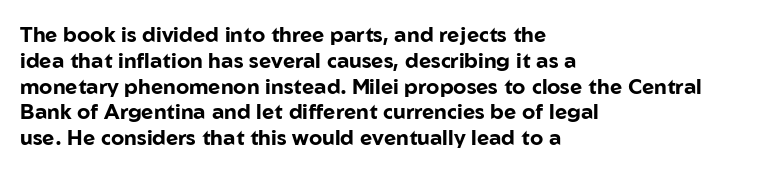
Q: Is the text bold? A: Yes.
Q: Is the text italic (slanted)? A: No, it is upright.
Q: Is the text underlined? A: No.
Q: How is the paragraph aligned? A: Left-aligned.
Q: Is the spacing between letters normal or unusually wide? A: Normal.
